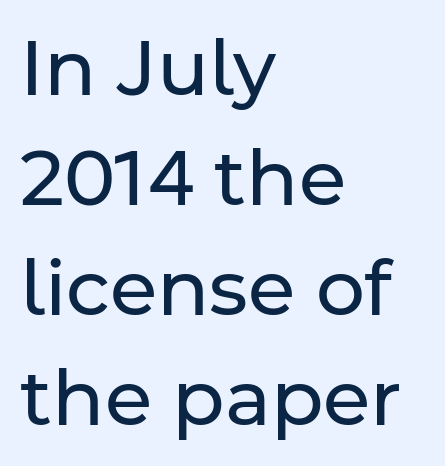
Q: Is the text bold? A: No.
Q: Is the text italic (slanted)? A: No, it is upright.
Q: Is the typeface a serif or a sans-serif typeface? A: Sans-serif.
Q: Is the text underlined? A: No.
Q: How is the paragraph aligned? A: Left-aligned.
Q: Is the spacing between letters normal or unusually wide? A: Normal.
Q: Is the spacing between lines tight, normal or loose? A: Normal.
Q: Width (condensed, normal, or wide)? A: Normal.
Q: Stroke contrast? A: Low.
Q: x-height? A: Medium.
Q: Monospaced? A: No.
